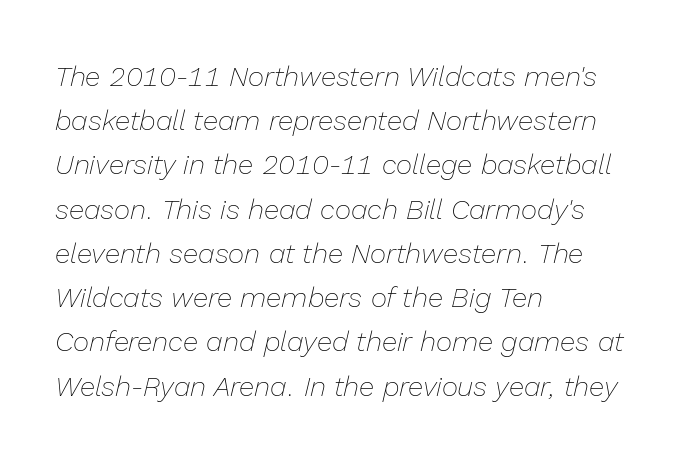
{"italic": "yes", "lean": "right", "slant_degrees": 13, "bold": "no", "weight": "thin", "width": "normal", "stroke_contrast": "low", "x_height": "medium", "monospaced": "no", "underline": "no", "align": "left", "line_spacing": "normal", "line_spacing_ratio": 1.58, "letter_spacing": "normal", "letter_spacing_em": 0.0, "glyph_px": 28}
